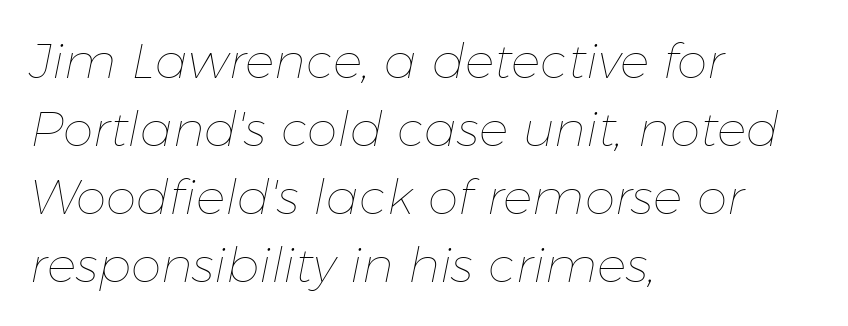
{"italic": "yes", "lean": "right", "slant_degrees": 11, "bold": "no", "weight": "thin", "width": "normal", "stroke_contrast": "low", "x_height": "medium", "monospaced": "no", "underline": "no", "align": "left", "line_spacing": "normal", "line_spacing_ratio": 1.39, "letter_spacing": "normal", "letter_spacing_em": 0.0, "glyph_px": 49}
